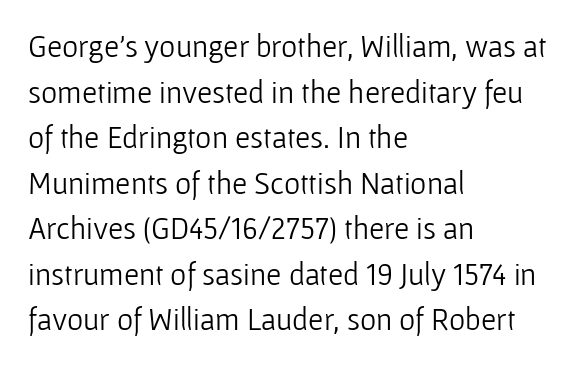
{"serif": "no", "italic": "no", "bold": "no", "weight": "light", "width": "normal", "stroke_contrast": "low", "x_height": "medium", "monospaced": "no", "underline": "no", "align": "left", "line_spacing": "normal", "line_spacing_ratio": 1.47, "letter_spacing": "normal", "letter_spacing_em": 0.0, "glyph_px": 31}
